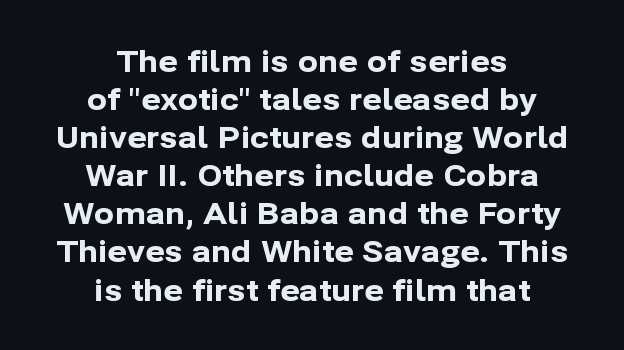
These lines are composed in type without serifs. Glyph-to-glyph distance matches everyday printed text. Character widths vary here, with narrow letters taking less room than wide ones. Typographic density is high because the face is bold. Plain, unruled lines of type.
